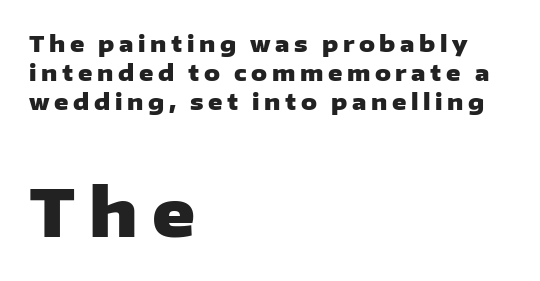
The image shows 66 px heavy, wide sans-serif type, upright; set left-aligned, normal line spacing (1.32x), unusually wide letter spacing (+0.21 em), not underlined; the second (bottom) block is 3.0x larger; low stroke contrast and a medium x-height.
